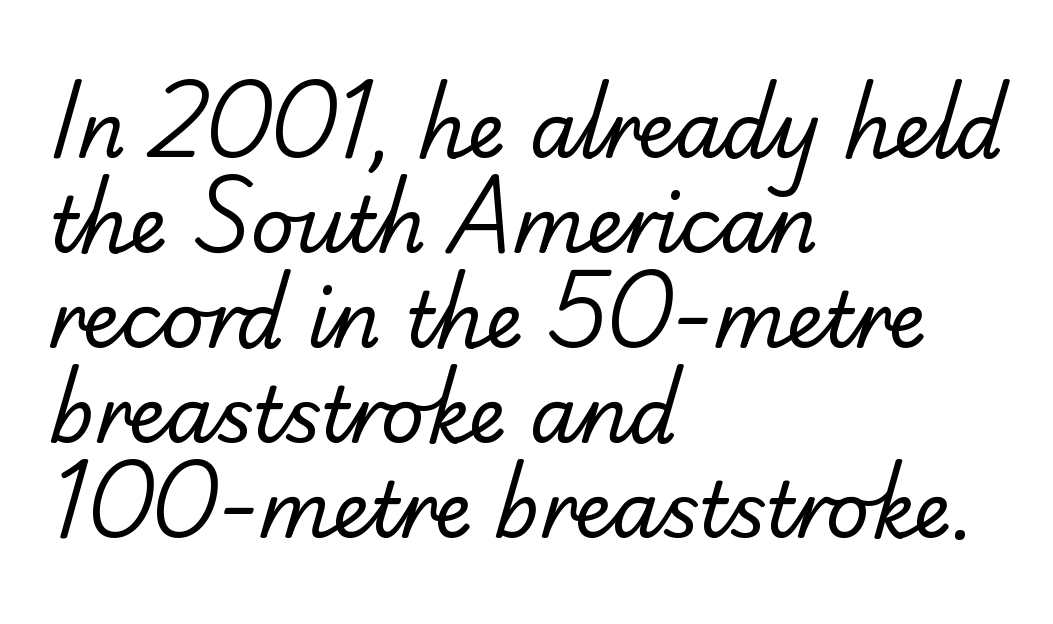
The image shows 76 px regular-weight sans-serif type; set left-aligned, normal line spacing (1.25x), normal letter spacing, not underlined; low stroke contrast and a small x-height.
